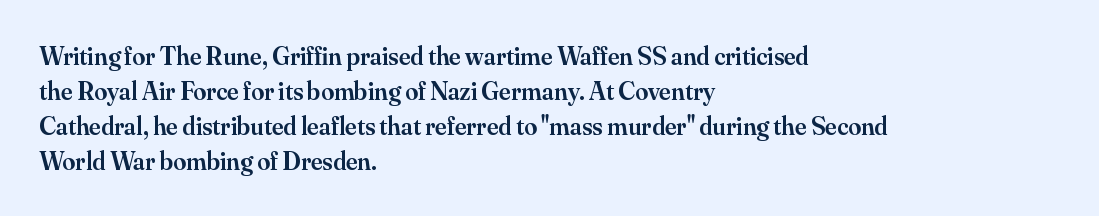
{"italic": "no", "bold": "semi", "underline": "no", "align": "left", "line_spacing": "normal", "line_spacing_ratio": 1.34, "letter_spacing": "normal", "letter_spacing_em": 0.0, "glyph_px": 26}
